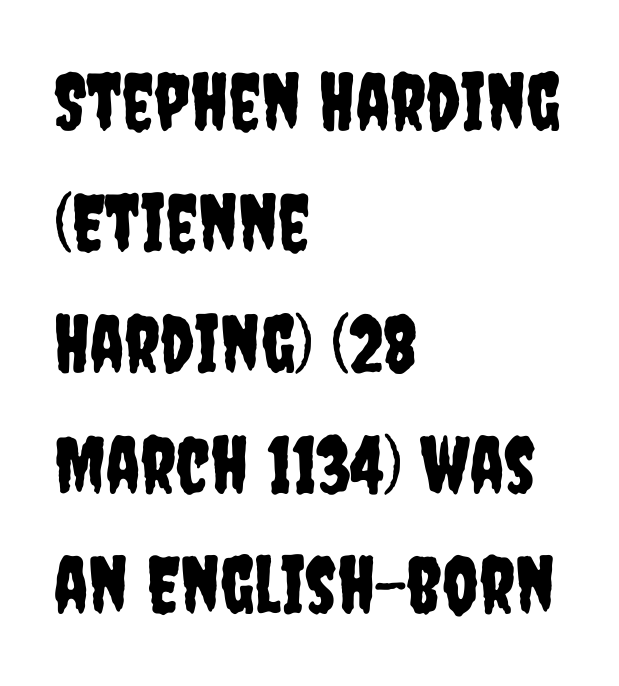
{"serif": "no", "italic": "no", "width": "condensed", "stroke_contrast": "low", "x_height": "large", "monospaced": "no", "underline": "no", "align": "left", "line_spacing": "normal", "line_spacing_ratio": 1.53, "letter_spacing": "normal", "letter_spacing_em": 0.0, "glyph_px": 79}
